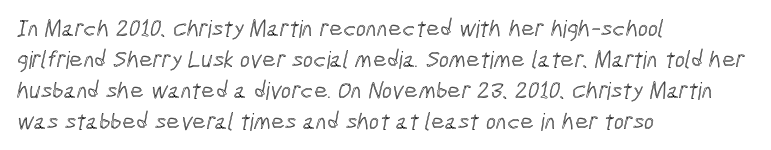
The image shows 24 px text type; set left-aligned, normal line spacing (1.29x), normal letter spacing, not underlined.
